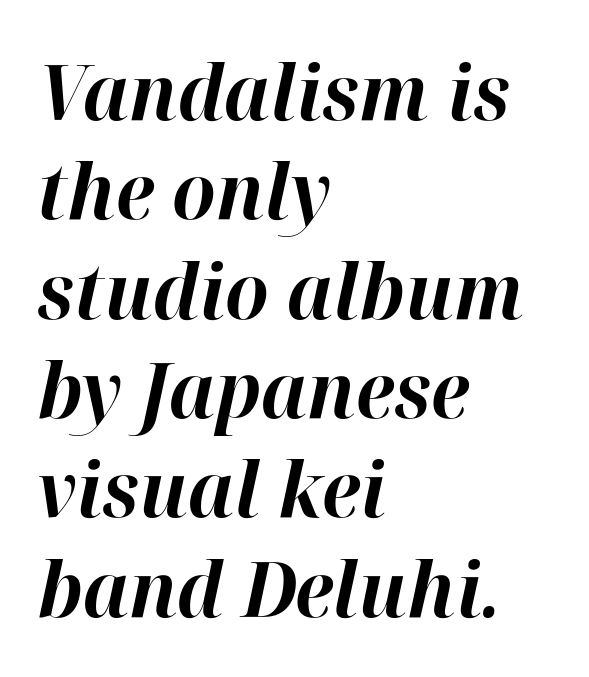
{"italic": "yes", "lean": "right", "slant_degrees": 12, "bold": "yes", "weight": "bold", "width": "normal", "stroke_contrast": "high", "x_height": "medium", "monospaced": "no", "underline": "no", "align": "left", "line_spacing": "normal", "line_spacing_ratio": 1.29, "letter_spacing": "normal", "letter_spacing_em": 0.0, "glyph_px": 77}
